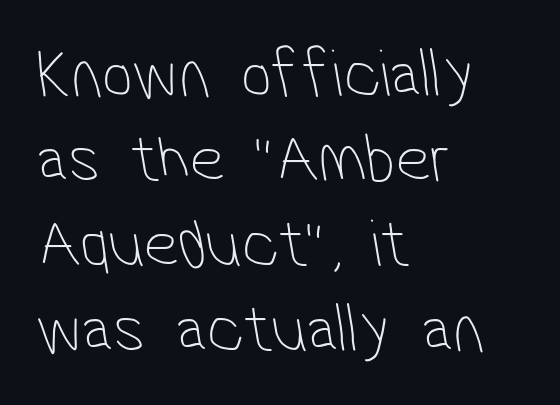
Reading down the block, your eye returns to a fixed left position each line. The font is comparable to plain body text, perhaps lighter. Do the characters align in a grid? No, the font is proportional. Unlike a traditional serif, this face leaves its strokes unadorned. Check the space under the baseline: it is left empty. The face used here is rendered with its standard letterfit.
